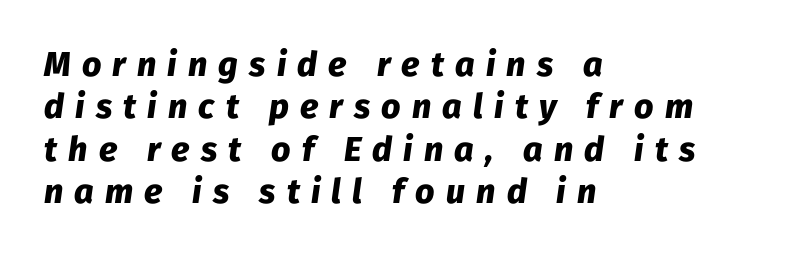
The image shows 34 px heavy type, italic (leaning right); set left-aligned, normal line spacing (1.25x), unusually wide letter spacing (+0.33 em), not underlined; low stroke contrast and a medium x-height.
